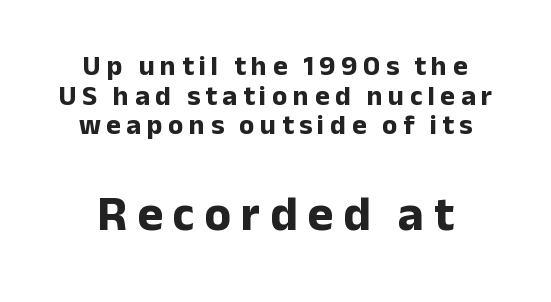
{"serif": "no", "italic": "no", "bold": "yes", "weight": "bold", "width": "normal", "stroke_contrast": "low", "x_height": "medium", "monospaced": "no", "underline": "no", "align": "center", "line_spacing": "tight", "line_spacing_ratio": 1.06, "letter_spacing": "wide", "letter_spacing_em": 0.2, "larger_block": "second", "size_ratio": 1.75, "glyph_px": 49}
